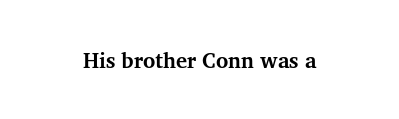
{"italic": "no", "bold": "yes", "underline": "no", "letter_spacing": "normal", "letter_spacing_em": 0.0, "glyph_px": 21}
